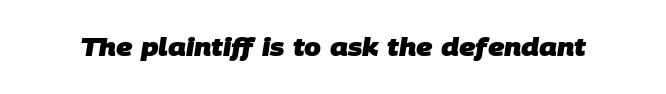
Standard letterfit; no display-style spreading of the glyphs. What weight is shown? A full bold with thick strokes. Has an underline been added? It has not.
